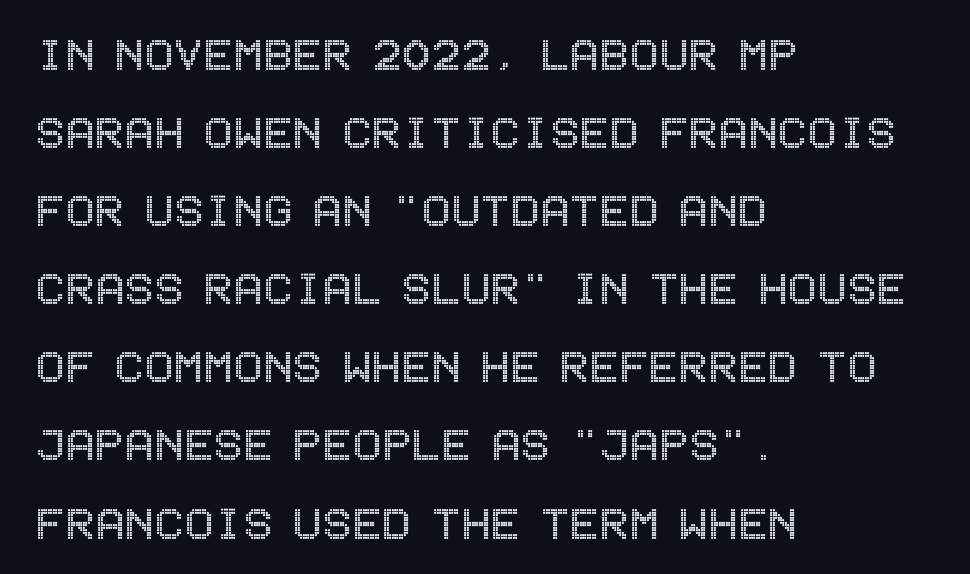
{"italic": "no", "width": "condensed", "x_height": "large", "underline": "no", "align": "left", "line_spacing": "normal", "line_spacing_ratio": 1.42, "letter_spacing": "normal", "letter_spacing_em": 0.0, "glyph_px": 55}
